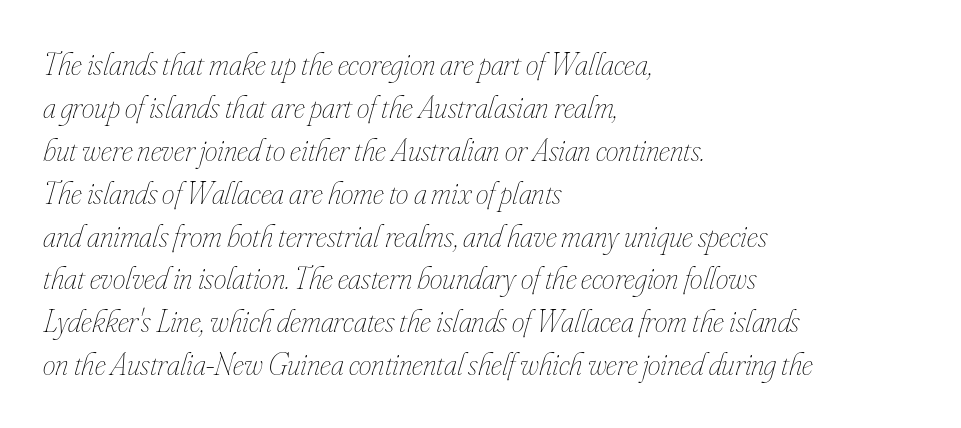
The image shows 32 px thin, condensed type, italic (leaning right); set left-aligned, normal line spacing (1.34x), normal letter spacing, not underlined; low stroke contrast and a small x-height.
